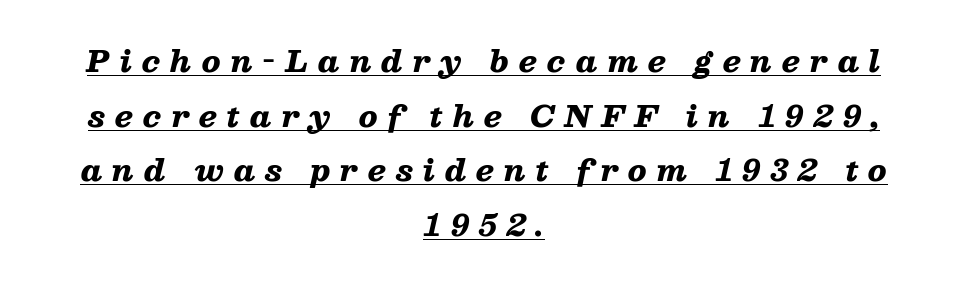
{"italic": "yes", "lean": "right", "slant_degrees": 13, "bold": "yes", "weight": "heavy", "width": "wide", "stroke_contrast": "low", "x_height": "medium", "monospaced": "no", "underline": "yes", "align": "center", "line_spacing_ratio": 1.88, "letter_spacing": "wide", "letter_spacing_em": 0.34, "glyph_px": 29}
